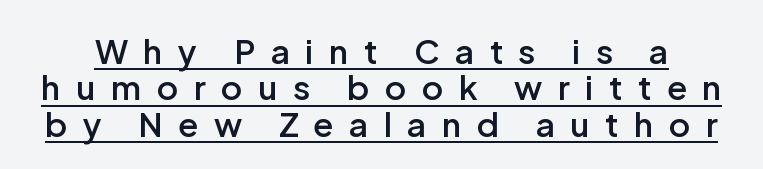
The image shows 33 px semibold sans-serif type, upright; set tight line spacing (1.1x), unusually wide letter spacing (+0.47 em), underlined; low stroke contrast and a medium x-height.
